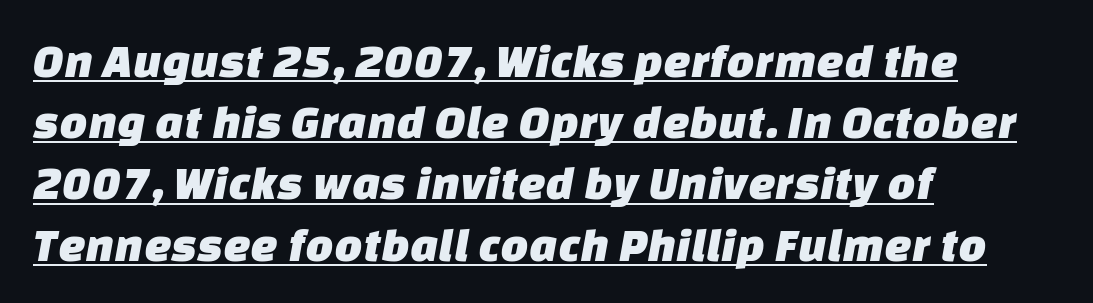
The image shows 49 px sans-serif type; set left-aligned, normal line spacing (1.25x), normal letter spacing, underlined; low stroke contrast and a large x-height.
